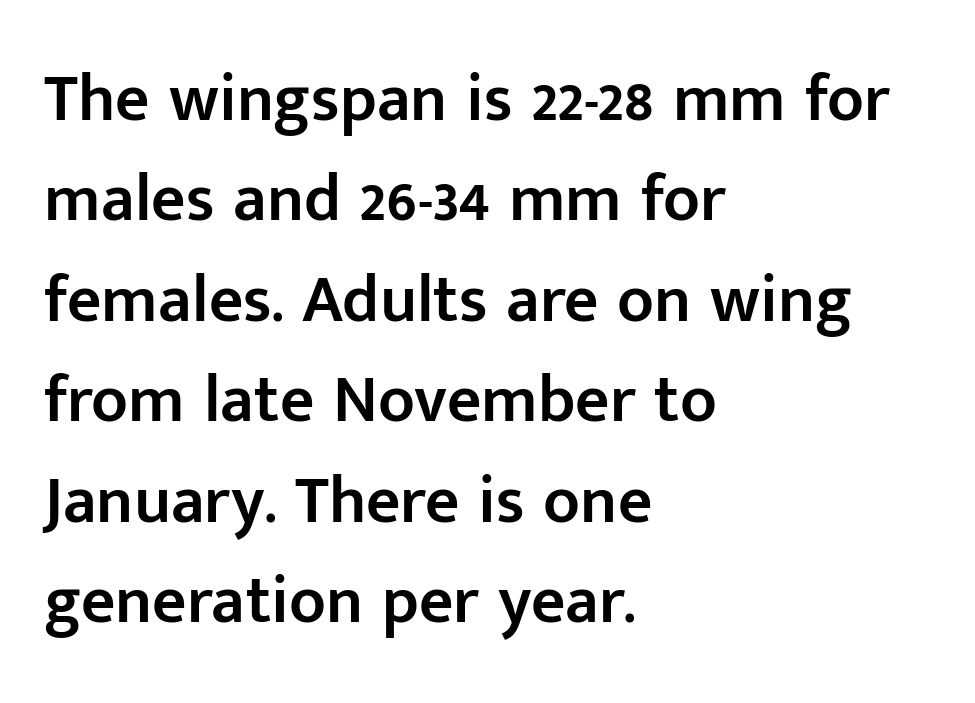
These lines are composed in type without serifs. The gaps between neighbouring characters are ordinary and unremarkable. Summary of weight: moderately heavy, a semibold. You can tell it's not italic because the verticals are truly vertical.
